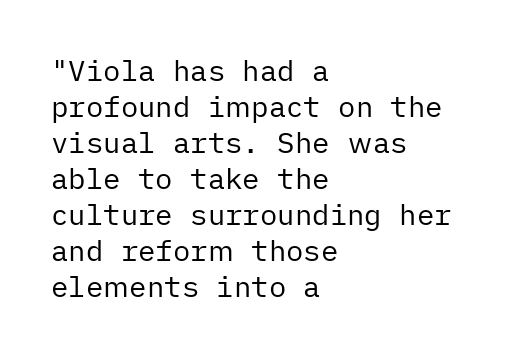
Notice how the stems are strictly vertical — no italics here. The cut favours lightness, reaching ordinary text weight at its darkest. Letter spacing: default. The typeface chosen for these lines omits serifs.
